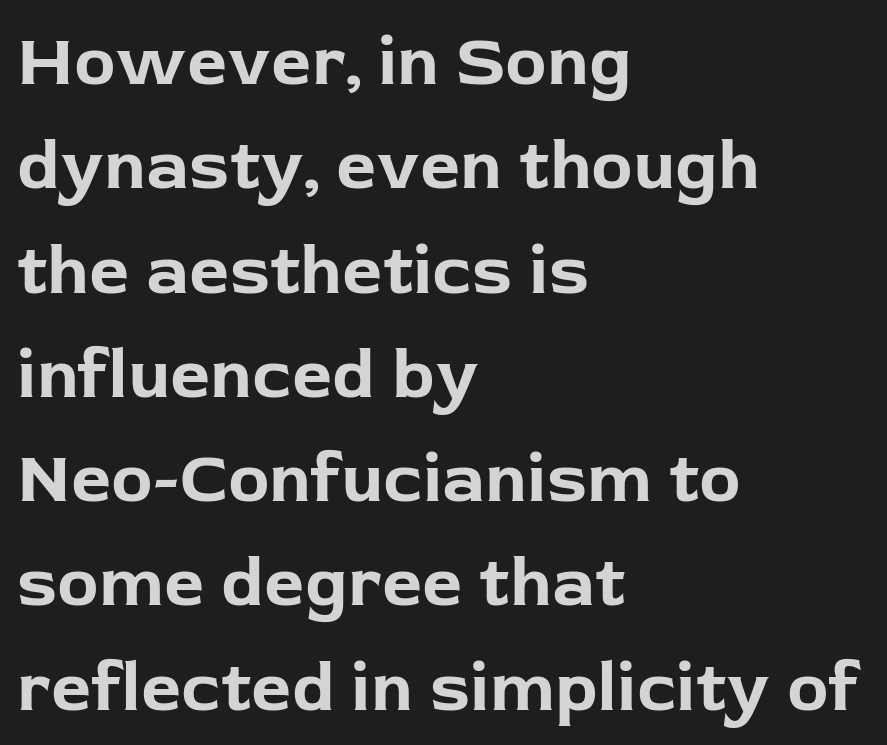
Stroke thickness is high; the sample reads as a true bold. Teacher's note: observe the even left margin — that is flush-left alignment. These lines are rendered in a variable-pitch font. Characters follow at the spacing the type designer built in. Upright lettering throughout.
